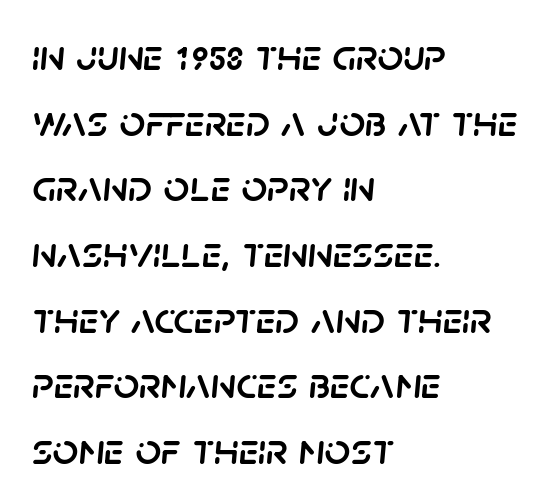
The image shows 45 px text type, italic (leaning right); set left-aligned, normal line spacing (1.46x), normal letter spacing, not underlined; low stroke contrast and a large x-height.
